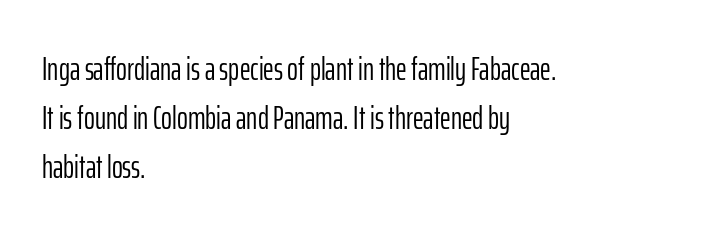
When letters stand straight like this, we call the style roman or upright. A typesetter would call this proportional, since set widths differ per character. Nothing unusual about the tracking: characters are spaced as the font intends. The line-height multiplier appears to be the usual default. Check the space under the baseline: it is left empty. In CSS terms this would be text-align: left.
